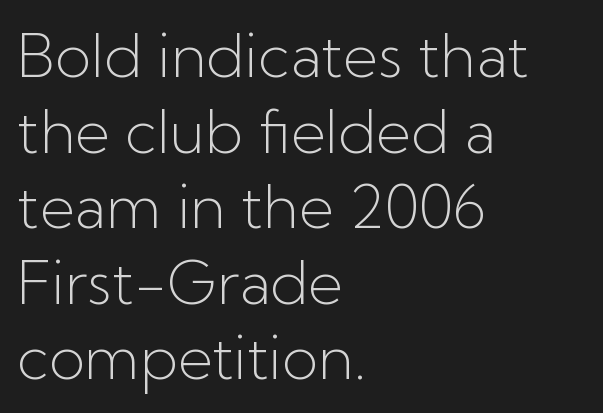
{"serif": "no", "italic": "no", "bold": "no", "weight": "light", "width": "normal", "stroke_contrast": "low", "x_height": "medium", "monospaced": "no", "underline": "no", "align": "left", "line_spacing": "normal", "line_spacing_ratio": 1.26, "letter_spacing": "normal", "letter_spacing_em": 0.0, "glyph_px": 60}
